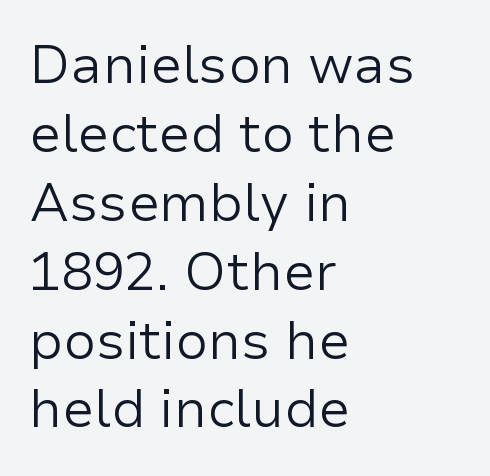
Q: Is the text bold? A: No.
Q: Is the text italic (slanted)? A: No, it is upright.
Q: Is the typeface a serif or a sans-serif typeface? A: Sans-serif.
Q: Is the text underlined? A: No.
Q: How is the paragraph aligned? A: Left-aligned.
Q: Is the spacing between letters normal or unusually wide? A: Normal.
Q: Is the spacing between lines tight, normal or loose? A: Normal.
Q: Width (condensed, normal, or wide)? A: Normal.
Q: Stroke contrast? A: Low.
Q: x-height? A: Medium.
Q: Monospaced? A: No.
